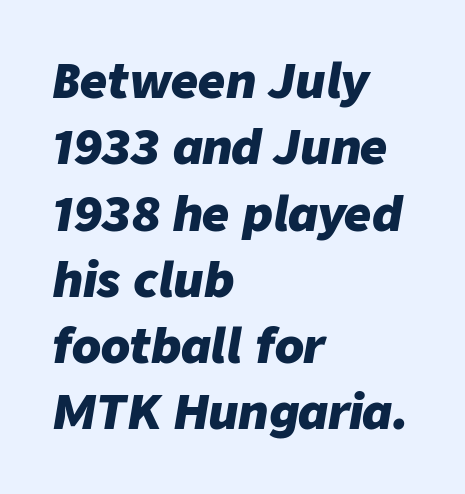
{"italic": "yes", "lean": "right", "slant_degrees": 9, "bold": "yes", "weight": "heavy", "width": "normal", "stroke_contrast": "low", "x_height": "medium", "monospaced": "no", "underline": "no", "align": "left", "line_spacing": "normal", "line_spacing_ratio": 1.41, "letter_spacing": "normal", "letter_spacing_em": 0.0, "glyph_px": 47}
